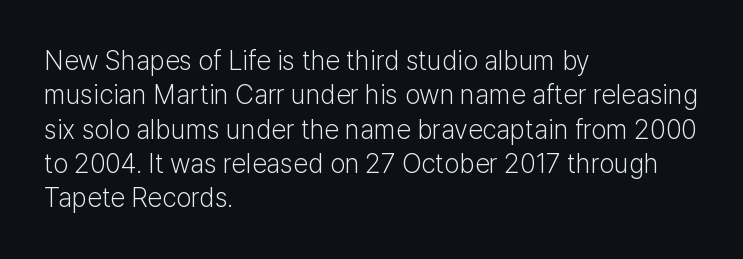
The letterforms sit at book weight or below. Honestly, the letter spacing is just normal — you wouldn't notice it. The type sits square on the baseline with zero lean. Unmarked baselines from the first word to the last. The text block is weighted toward the left margin, trailing off unevenly rightward. The designer left line spacing at the default.
